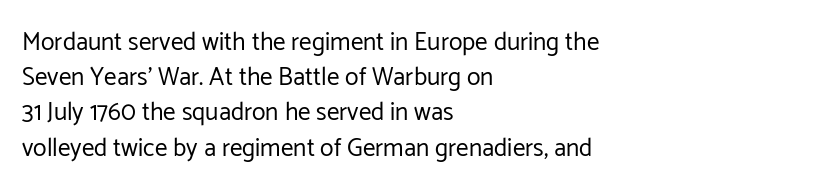
{"italic": "no", "bold": "no", "underline": "no", "align": "left", "line_spacing": "normal", "line_spacing_ratio": 1.41, "letter_spacing": "normal", "letter_spacing_em": 0.0, "glyph_px": 25}
